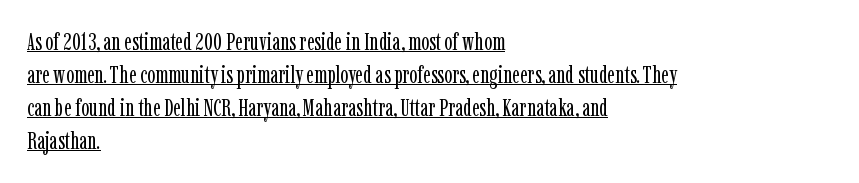
{"italic": "no", "bold": "no", "underline": "yes", "align": "left", "line_spacing": "normal", "line_spacing_ratio": 1.38, "letter_spacing": "normal", "letter_spacing_em": 0.0, "glyph_px": 24}
